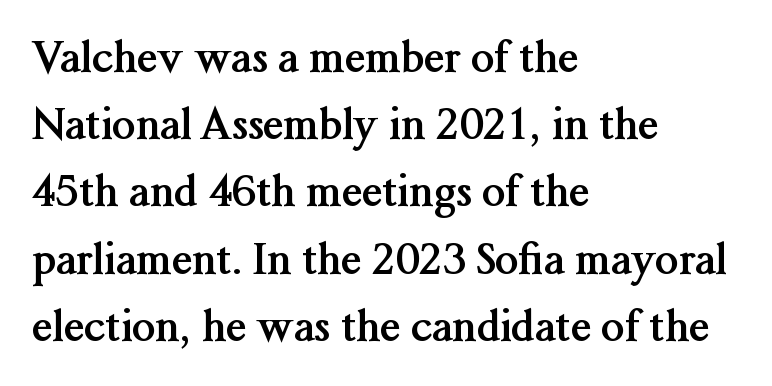
Q: Is the text bold? A: Yes.
Q: Is the text italic (slanted)? A: No, it is upright.
Q: Is the typeface a serif or a sans-serif typeface? A: Serif.
Q: Is the text underlined? A: No.
Q: How is the paragraph aligned? A: Left-aligned.
Q: Is the spacing between letters normal or unusually wide? A: Normal.
Q: Is the spacing between lines tight, normal or loose? A: Normal.
Q: Width (condensed, normal, or wide)? A: Normal.
Q: Stroke contrast? A: Medium.
Q: x-height? A: Medium.
Q: Monospaced? A: No.
